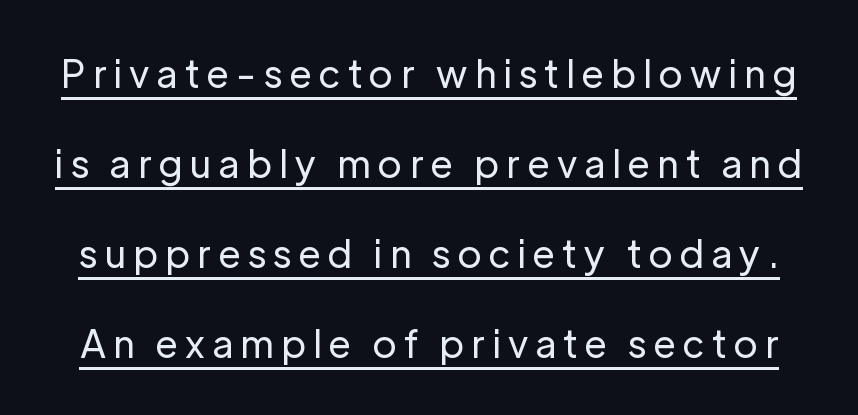
The image shows 38 px regular-weight sans-serif type, upright; set loose line spacing (2.37x), unusually wide letter spacing (+0.2 em), underlined; low stroke contrast and a medium x-height.
